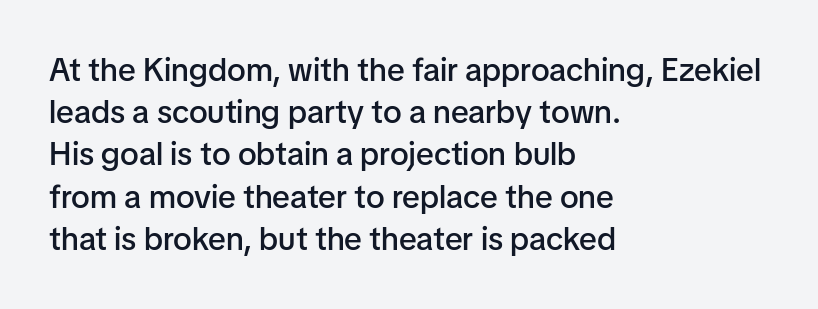
Q: Is the text bold? A: Semi-bold.
Q: Is the text italic (slanted)? A: No, it is upright.
Q: Is the typeface a serif or a sans-serif typeface? A: Sans-serif.
Q: Is the text underlined? A: No.
Q: How is the paragraph aligned? A: Left-aligned.
Q: Is the spacing between letters normal or unusually wide? A: Normal.
Q: Is the spacing between lines tight, normal or loose? A: Normal.
Q: Width (condensed, normal, or wide)? A: Normal.
Q: Stroke contrast? A: Low.
Q: x-height? A: Medium.
Q: Monospaced? A: No.
